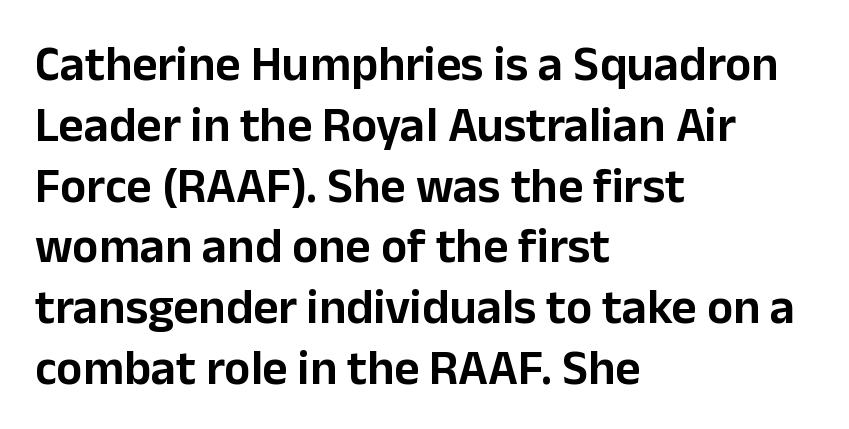
The rendering uses natural spacing where letterforms have individual widths. No extra tracking has been applied to these lines. The font's upright variant was chosen for this text. The face used here is a sans, in the tradition of grotesques and geometrics. Bare-footed words on every line.
